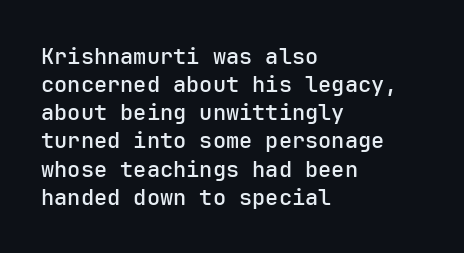
Quick note: underline off. Left-aligned paragraph, ragged on the right. Nope, not italic — everything's standing straight. The line texture is even and compact thanks to regular tracking. Successive baselines arrive at the customary interval. Firm but not heavy-handed strokes: this text is semibold.
